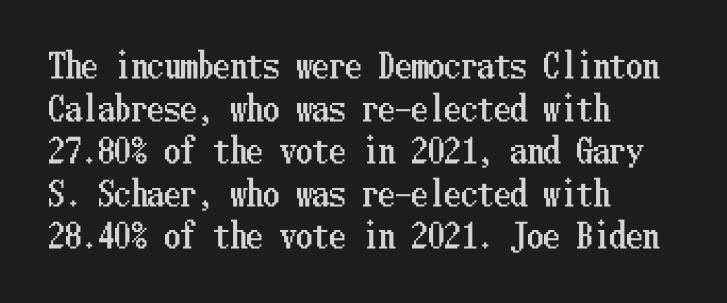
Q: Is the text italic (slanted)? A: No, it is upright.
Q: Is the text underlined? A: No.
Q: How is the paragraph aligned? A: Left-aligned.
Q: Is the spacing between letters normal or unusually wide? A: Normal.
Q: Is the spacing between lines tight, normal or loose? A: Normal.
Q: Width (condensed, normal, or wide)? A: Condensed.
Q: Stroke contrast? A: Low.
Q: x-height? A: Medium.
